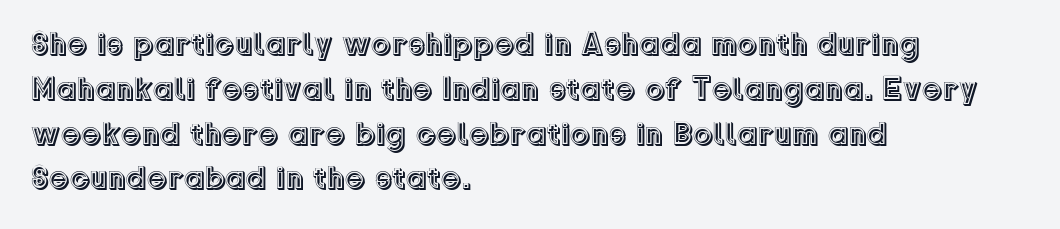
The image shows 32 px text type, upright; set left-aligned, normal line spacing (1.4x), normal letter spacing, not underlined; a medium x-height.
